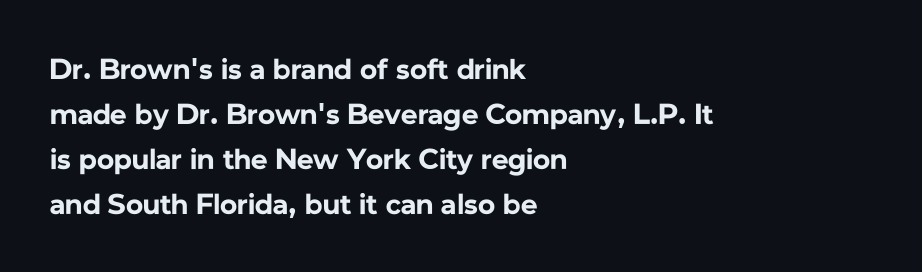
Q: Is the text bold? A: Yes.
Q: Is the text italic (slanted)? A: No, it is upright.
Q: Is the typeface a serif or a sans-serif typeface? A: Sans-serif.
Q: Is the text underlined? A: No.
Q: How is the paragraph aligned? A: Left-aligned.
Q: Is the spacing between letters normal or unusually wide? A: Normal.
Q: Is the spacing between lines tight, normal or loose? A: Normal.
Q: Width (condensed, normal, or wide)? A: Normal.
Q: Stroke contrast? A: Low.
Q: x-height? A: Medium.
Q: Monospaced? A: No.
